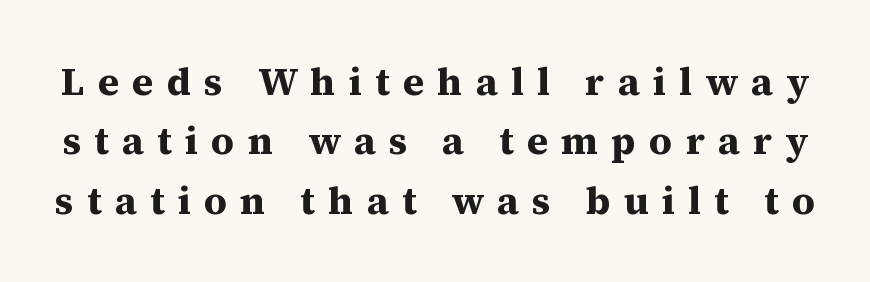
{"serif": "yes", "italic": "no", "bold": "yes", "weight": "bold", "width": "normal", "stroke_contrast": "medium", "x_height": "medium", "monospaced": "no", "underline": "no", "line_spacing": "normal", "line_spacing_ratio": 1.52, "letter_spacing": "wide", "letter_spacing_em": 0.34, "glyph_px": 39}
